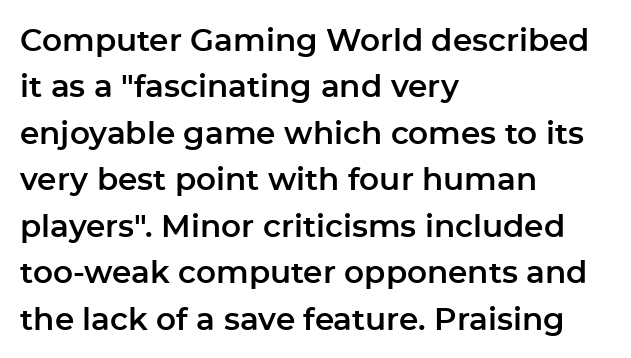
Whoever set this chose a conventional vertical rhythm. Proportional: the letters do not fall into vertical columns. A classic flush-left, rag-right setting is used for this passage. The letterforms sit shoulder to shoulder at normal distance.
